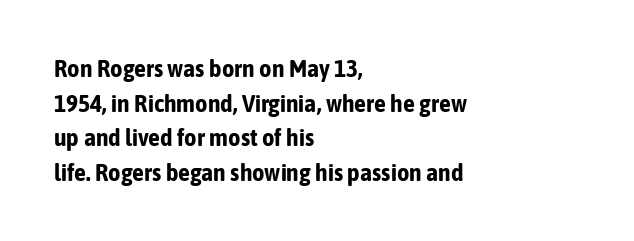
The image shows 24 px bold type, upright; set left-aligned, normal line spacing (1.44x), normal letter spacing, not underlined.
